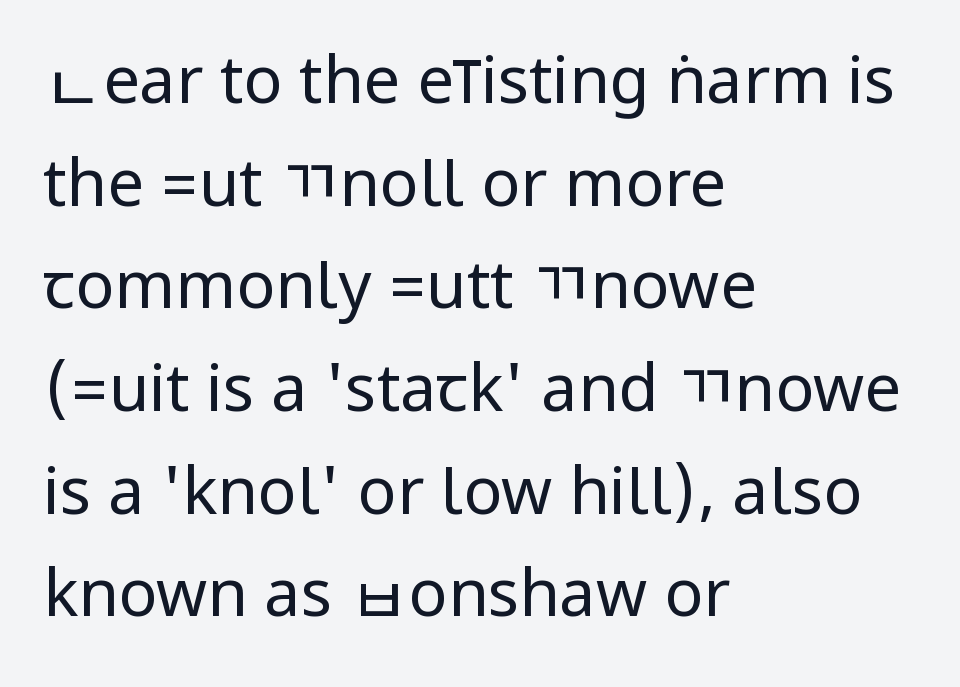
{"serif": "no", "italic": "no", "bold": "no", "weight": "regular", "width": "condensed", "stroke_contrast": "low", "underline": "no", "align": "left", "line_spacing": "normal", "line_spacing_ratio": 1.58, "letter_spacing": "normal", "letter_spacing_em": 0.0, "glyph_px": 65}
